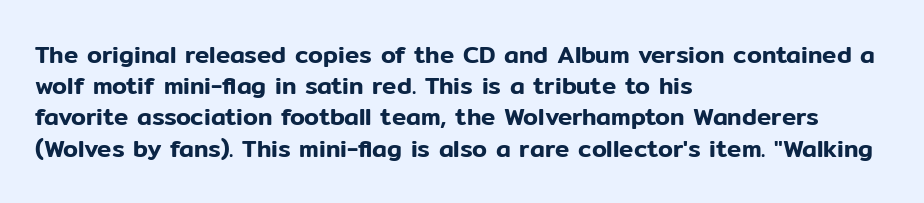
Does the copy run flush right? No — it runs flush left. The font's upright variant was chosen for this text. Descender tails drop into unmarked territory. Reading down the column, the eye jumps a familiar distance to each next line.
